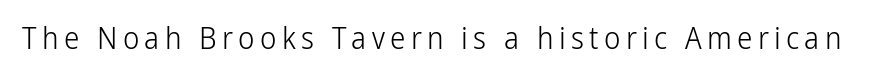
{"serif": "no", "italic": "no", "bold": "no", "weight": "light", "width": "condensed", "stroke_contrast": "low", "x_height": "medium", "monospaced": "no", "underline": "no", "glyph_px": 31}
